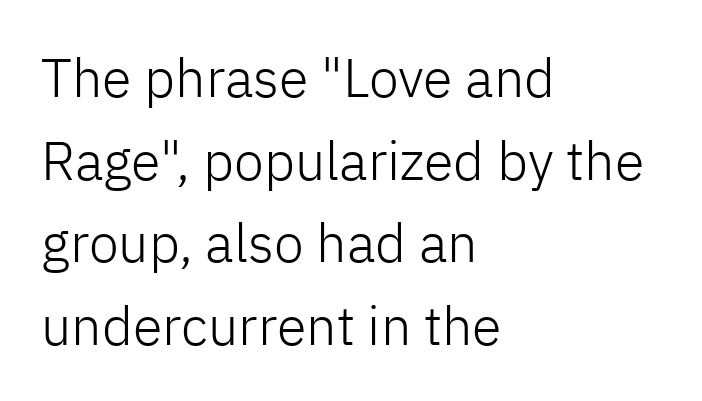
The image shows 54 px light sans-serif type, upright; set left-aligned, normal line spacing (1.53x), normal letter spacing, not underlined; low stroke contrast and a medium x-height.
